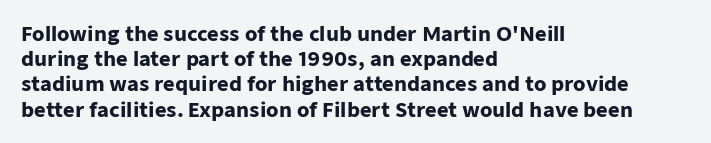
Q: Is the text bold? A: Yes.
Q: Is the text italic (slanted)? A: No, it is upright.
Q: Is the text underlined? A: No.
Q: How is the paragraph aligned? A: Left-aligned.
Q: Is the spacing between letters normal or unusually wide? A: Normal.
Q: Is the spacing between lines tight, normal or loose? A: Normal.
